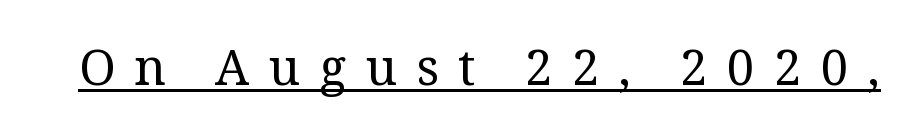
The axis of the letterforms is exactly vertical. The tracking reads as deliberately expanded to a designer's eye. Ink coverage per letter is moderate at most. Does the type have serifs? Yes, each stem ends in a small foot.
